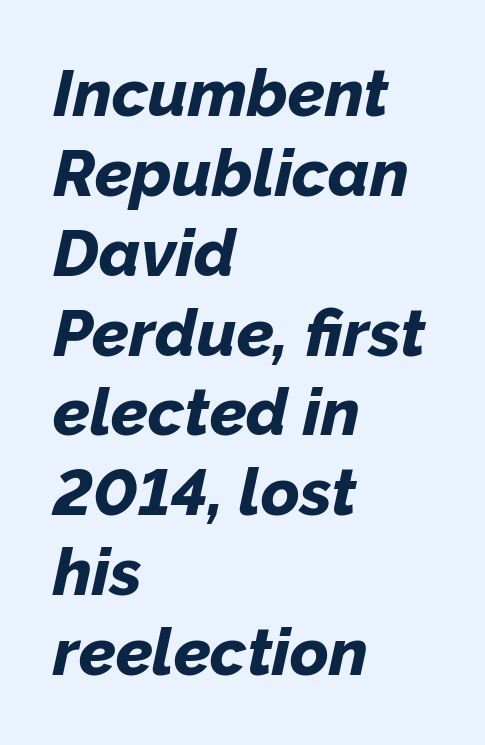
The image shows 66 px bold type, italic (leaning right); set left-aligned, line spacing 1.21x, normal letter spacing, not underlined; low stroke contrast and a medium x-height.
